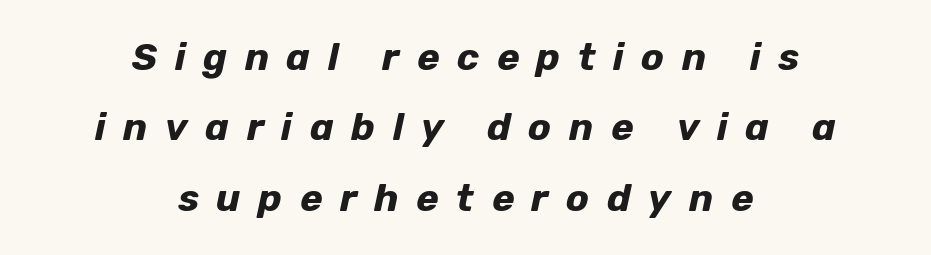
The horizontal fit of the characters is loose and conspicuously gappy. Is this a fixed-width face? No — the glyphs have proportional, varying widths. Horizontal alignment here is central, giving a formal, balanced look. These lines were composed using italics.
